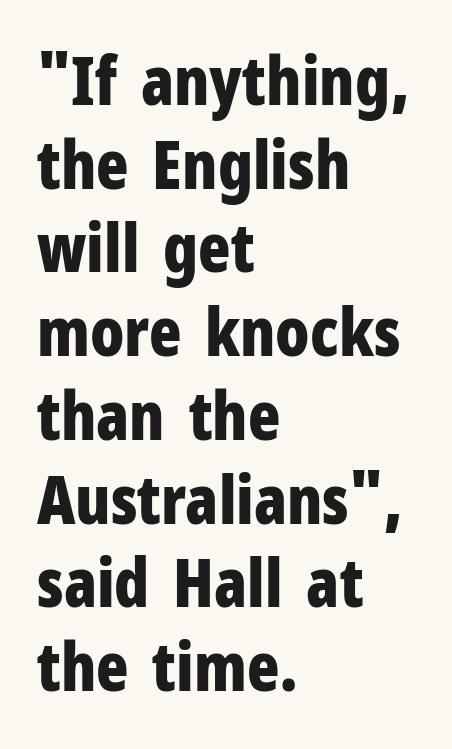
Line beginnings align vertically; line endings do not. The font is running at its bold setting. This block has exactly the height ordinary leading produces. Does the type have serifs? No, each stem ends abruptly. Anything drawn beneath the words? Only blank space. Default kerning and tracking; the words read as compact shapes.
